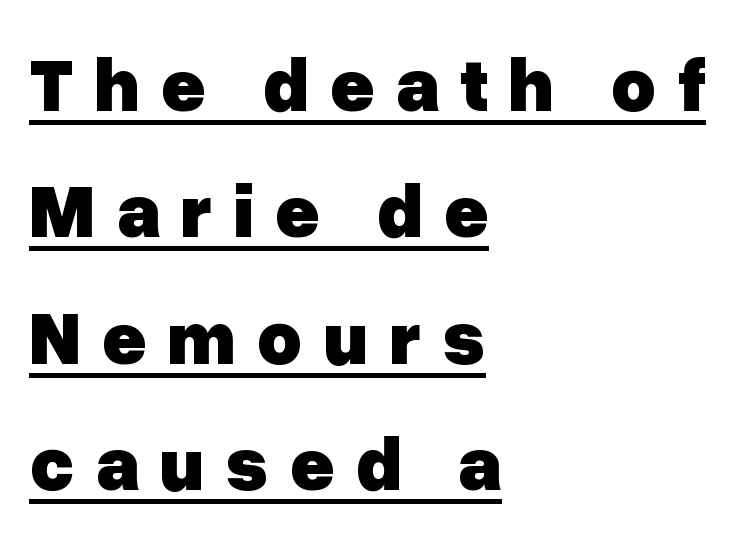
Q: Is the text bold? A: Yes.
Q: Is the text italic (slanted)? A: No, it is upright.
Q: Is the typeface a serif or a sans-serif typeface? A: Sans-serif.
Q: Is the text underlined? A: Yes.
Q: How is the paragraph aligned? A: Left-aligned.
Q: Is the spacing between letters normal or unusually wide? A: Unusually wide.
Q: Is the spacing between lines tight, normal or loose? A: Normal.
Q: Width (condensed, normal, or wide)? A: Normal.
Q: Stroke contrast? A: Low.
Q: x-height? A: Medium.
Q: Monospaced? A: No.
